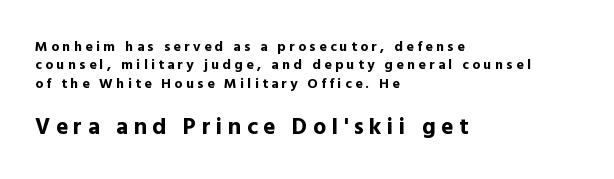
The image shows 23 px bold type, upright; set left-aligned, normal line spacing (1.31x), unusually wide letter spacing (+0.24 em), not underlined; the second (bottom) block is 1.64x larger.
